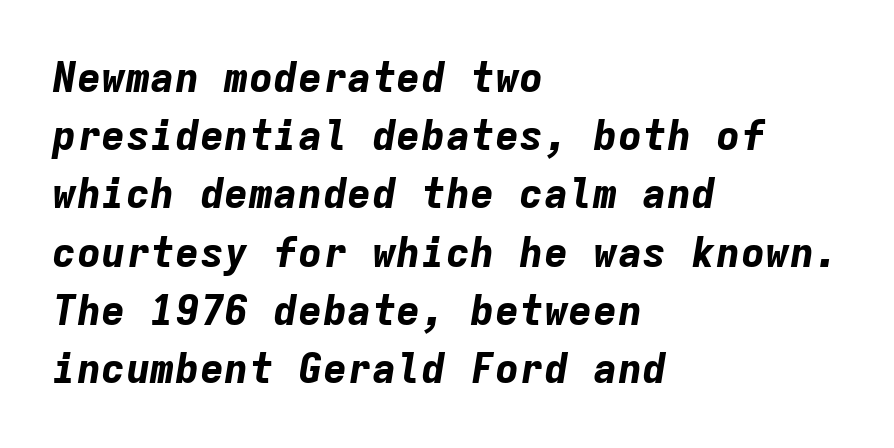
Q: Is the text bold? A: Yes.
Q: Is the text italic (slanted)? A: Yes, it leans right by about 9 degrees.
Q: Is the text underlined? A: No.
Q: How is the paragraph aligned? A: Left-aligned.
Q: Is the spacing between letters normal or unusually wide? A: Normal.
Q: Is the spacing between lines tight, normal or loose? A: Normal.
Q: Width (condensed, normal, or wide)? A: Normal.
Q: Stroke contrast? A: Low.
Q: x-height? A: Medium.
Q: Monospaced? A: Yes.
